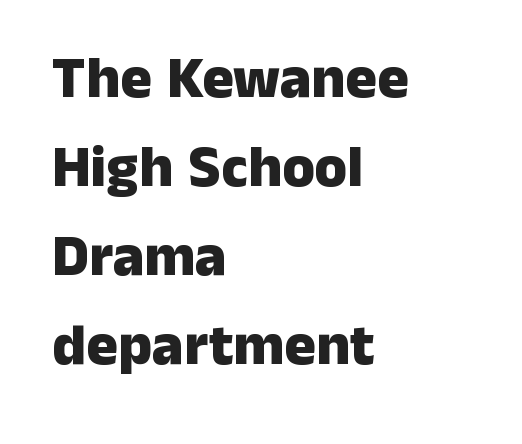
The lines sit at an ordinary, default distance from one another. Nobody touched the tracking dial on this one. In terms of letterform style, serifs are entirely absent. Horizontally, the lines are justified to the leading edge only.
